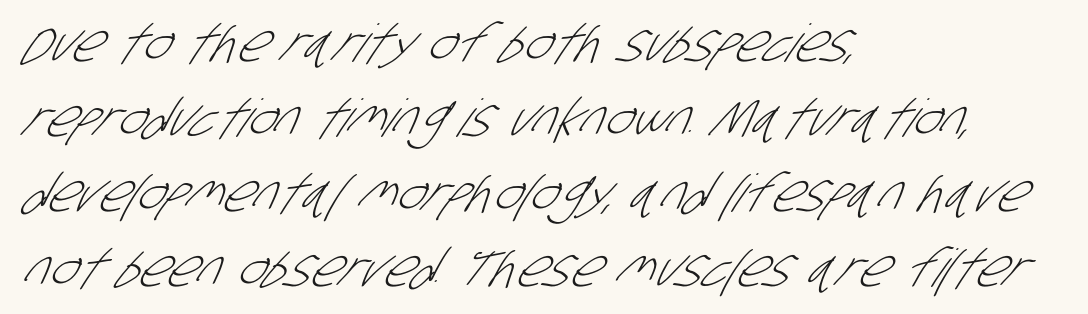
The image shows 52 px light, condensed sans-serif type; set left-aligned, normal line spacing (1.44x), normal letter spacing, not underlined; low stroke contrast and a large x-height.
